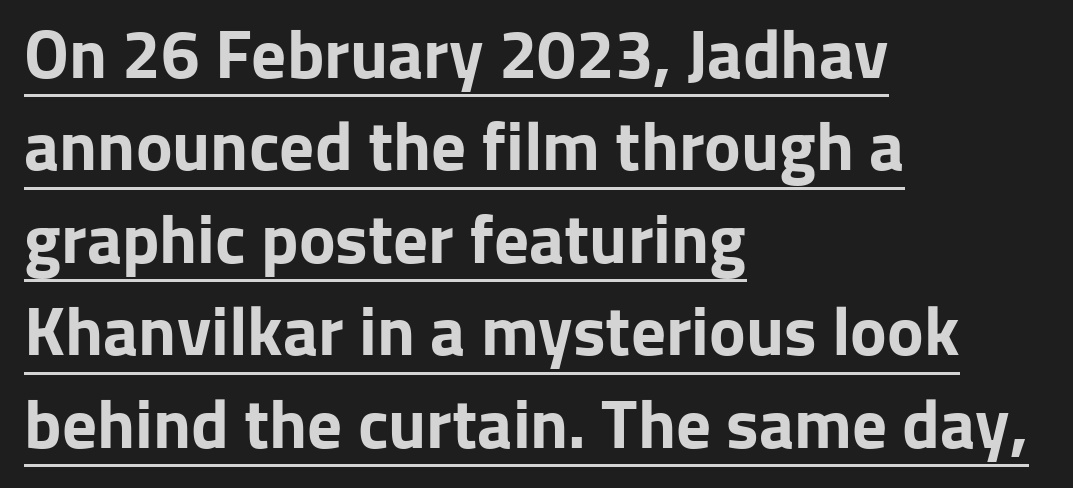
Ascenders rise straight up at ninety degrees. The font is running at its bold setting. A typesetter would label this face a sans. The typesetter has applied underlining to the passage shown. The compositor pushed each line to the left boundary.
